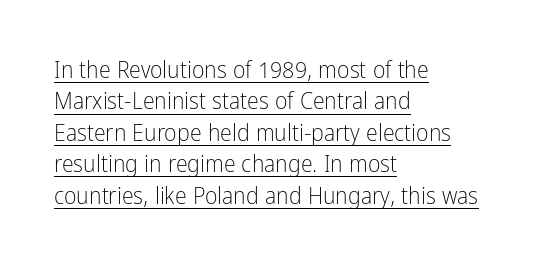
{"italic": "no", "bold": "no", "underline": "yes", "align": "left", "line_spacing": "normal", "line_spacing_ratio": 1.31, "letter_spacing": "normal", "letter_spacing_em": 0.0, "glyph_px": 24}
